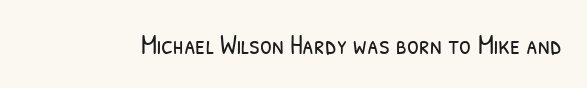
The line texture is even and compact thanks to regular tracking. Glance below the letters and you will spot only blank space. Heft: none added — not bold.
